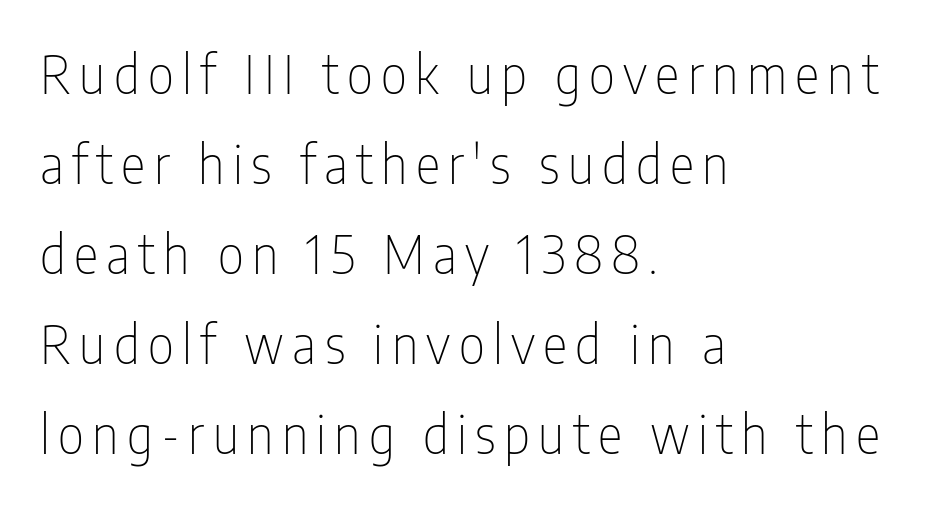
Q: Is the text bold? A: No.
Q: Is the text italic (slanted)? A: No, it is upright.
Q: Is the typeface a serif or a sans-serif typeface? A: Sans-serif.
Q: Is the text underlined? A: No.
Q: How is the paragraph aligned? A: Left-aligned.
Q: Width (condensed, normal, or wide)? A: Condensed.
Q: Stroke contrast? A: Low.
Q: x-height? A: Medium.
Q: Monospaced? A: No.
